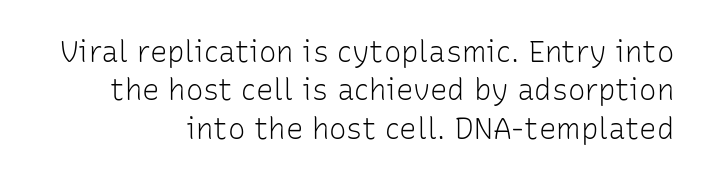
{"serif": "no", "italic": "no", "bold": "no", "weight": "light", "width": "normal", "stroke_contrast": "low", "x_height": "medium", "monospaced": "no", "underline": "no", "align": "right", "line_spacing": "normal", "line_spacing_ratio": 1.32, "letter_spacing": "normal", "letter_spacing_em": 0.0, "glyph_px": 29}
